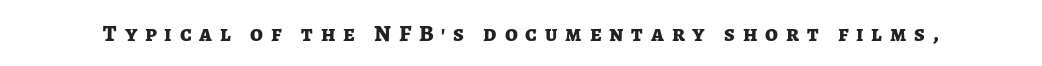
The image shows 23 px bold type, upright; set unusually wide letter spacing (+0.34 em), not underlined.
